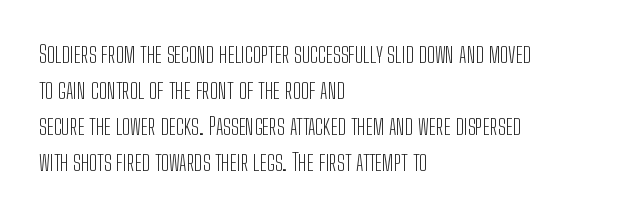
Q: Is the text bold? A: No.
Q: Is the text italic (slanted)? A: No, it is upright.
Q: Is the text underlined? A: No.
Q: How is the paragraph aligned? A: Left-aligned.
Q: Is the spacing between letters normal or unusually wide? A: Normal.
Q: Is the spacing between lines tight, normal or loose? A: Normal.
